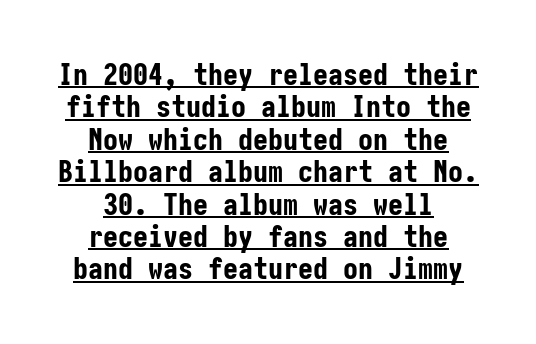
The horizontal fit of the characters is conventional and even. Very little white space separates one row of letters from the next. In terms of letterform style, serifs are entirely absent. The setting favours the middle, as headings and verse often do. Italic? Not at all — the glyphs are vertical.
